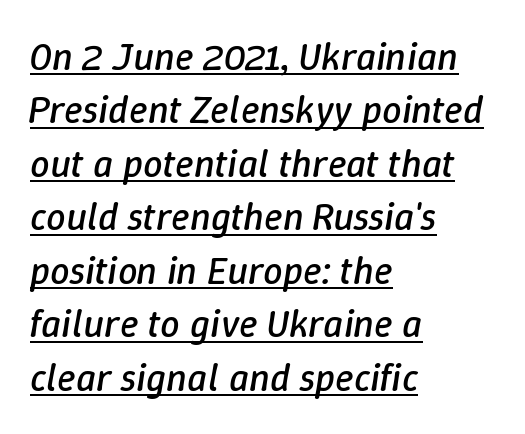
The image shows 39 px regular-weight type, italic (leaning right); set left-aligned, normal line spacing (1.37x), normal letter spacing, underlined; low stroke contrast and a medium x-height.
